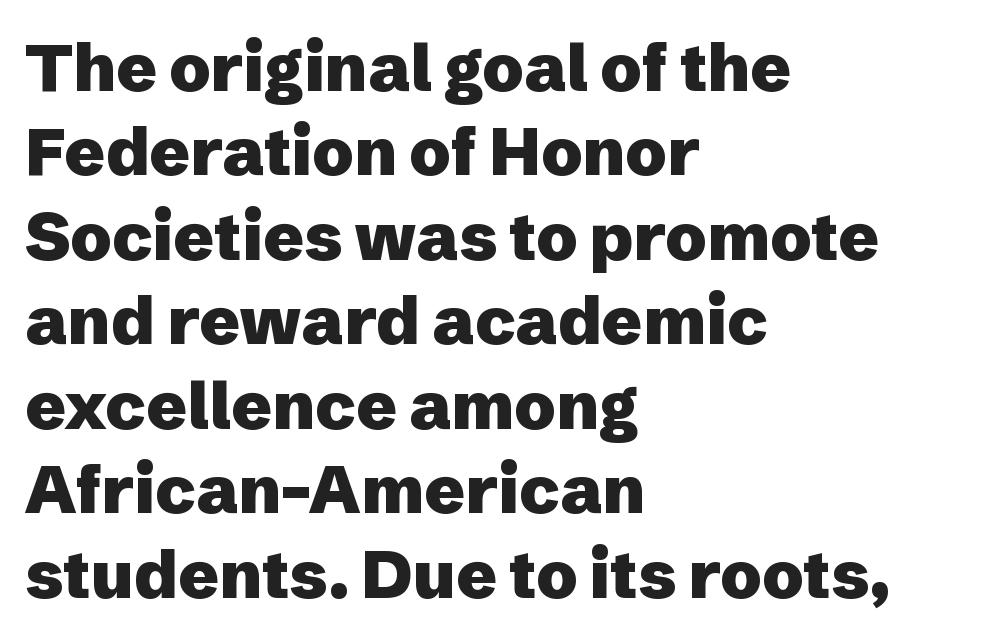
The image shows 67 px heavy sans-serif type, upright; set left-aligned, normal line spacing (1.26x), normal letter spacing, not underlined; low stroke contrast and a medium x-height.
